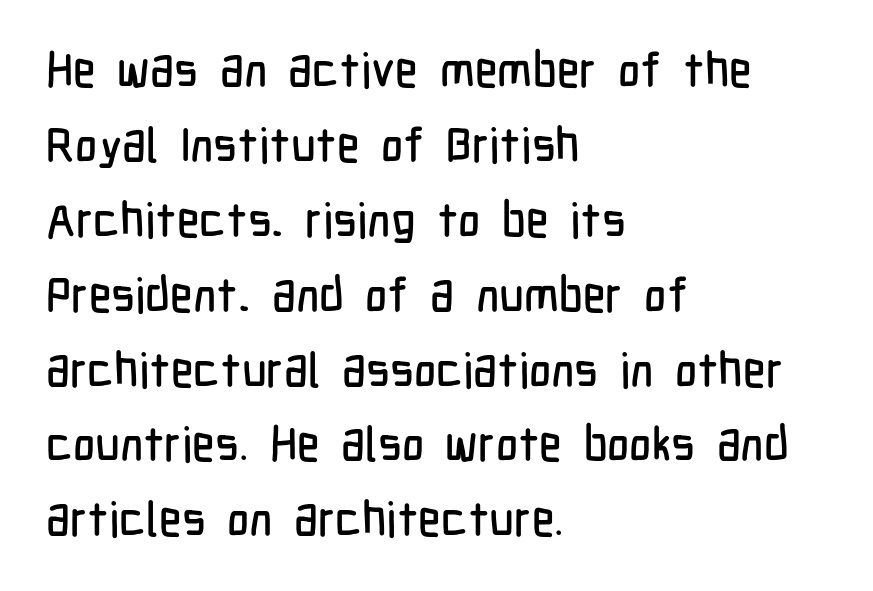
{"serif": "no", "italic": "no", "width": "condensed", "stroke_contrast": "low", "x_height": "medium", "monospaced": "no", "underline": "no", "align": "left", "line_spacing": "normal", "line_spacing_ratio": 1.56, "letter_spacing": "normal", "letter_spacing_em": 0.0, "glyph_px": 48}
